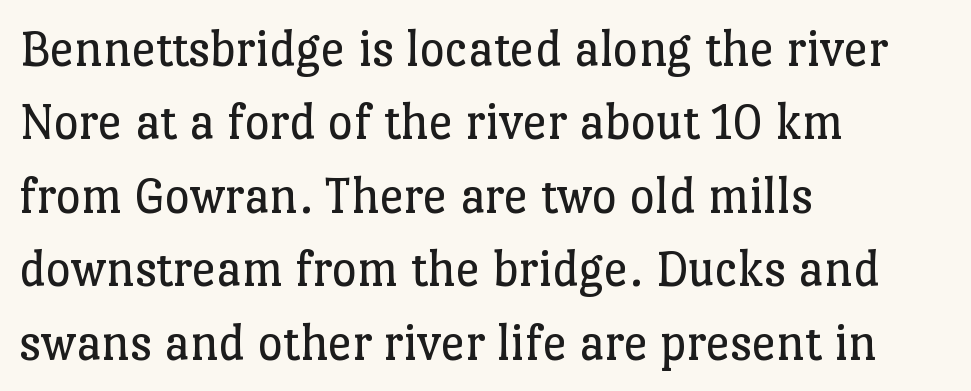
Leading: standard. This rendering uses left alignment, leaving the right contour irregular. These lines are rendered in a variable-pitch font. Weight: not bold — regular or lighter.
